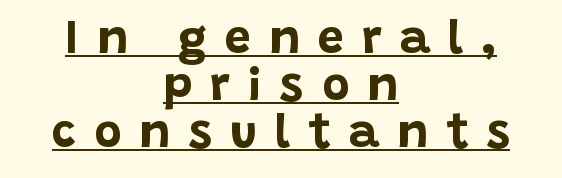
{"serif": "no", "italic": "no", "bold": "yes", "weight": "bold", "width": "normal", "stroke_contrast": "low", "x_height": "large", "monospaced": "no", "underline": "yes", "align": "center", "line_spacing": "tight", "line_spacing_ratio": 1.0, "letter_spacing": "wide", "letter_spacing_em": 0.38, "glyph_px": 47}
